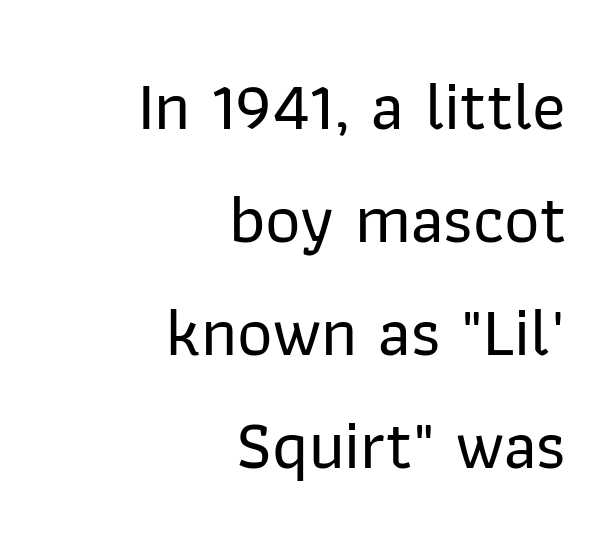
The image shows 69 px sans-serif type, upright; set right-aligned, normal line spacing (1.64x), normal letter spacing, not underlined; low stroke contrast and a medium x-height.
